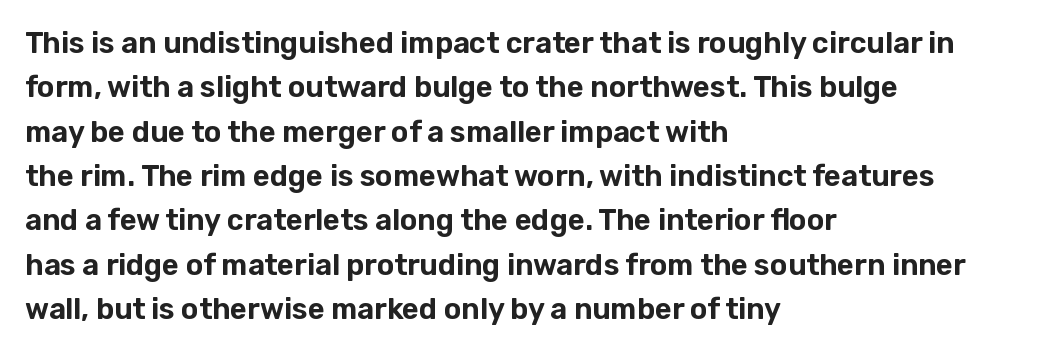
The image shows 29 px sans-serif type, upright; set left-aligned, normal line spacing (1.53x), normal letter spacing, not underlined; low stroke contrast and a medium x-height.
